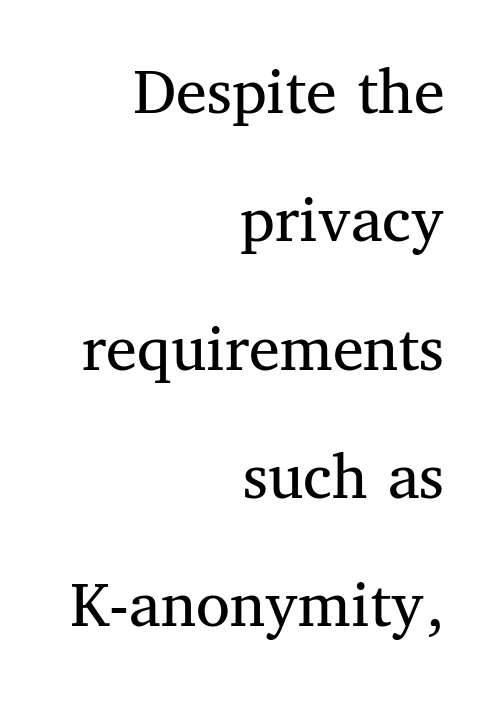
The image shows 69 px regular-weight serif type, upright; set right-aligned, line spacing 1.86x, normal letter spacing, not underlined; medium stroke contrast and a medium x-height.
